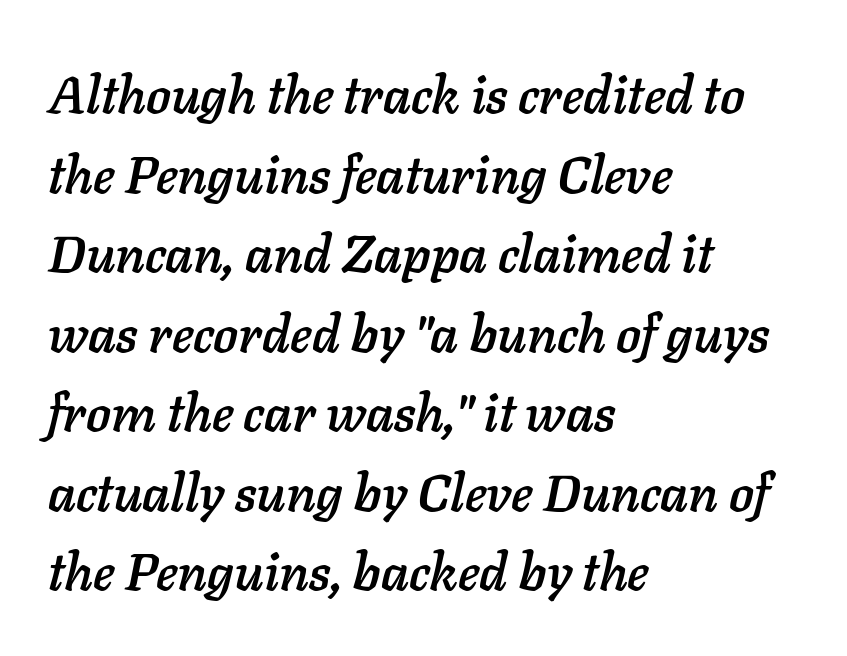
Q: Is the text italic (slanted)? A: Yes, it leans right by about 11 degrees.
Q: Is the text underlined? A: No.
Q: How is the paragraph aligned? A: Left-aligned.
Q: Is the spacing between letters normal or unusually wide? A: Normal.
Q: Is the spacing between lines tight, normal or loose? A: Normal.
Q: Width (condensed, normal, or wide)? A: Normal.
Q: Stroke contrast? A: Low.
Q: x-height? A: Medium.
Q: Monospaced? A: No.
